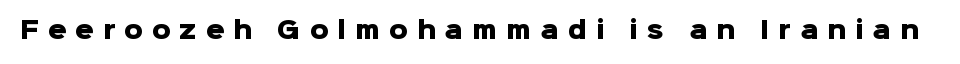
Q: Is the text bold? A: Yes.
Q: Is the text italic (slanted)? A: No, it is upright.
Q: Is the text underlined? A: No.
Q: Is the spacing between letters normal or unusually wide? A: Unusually wide.
